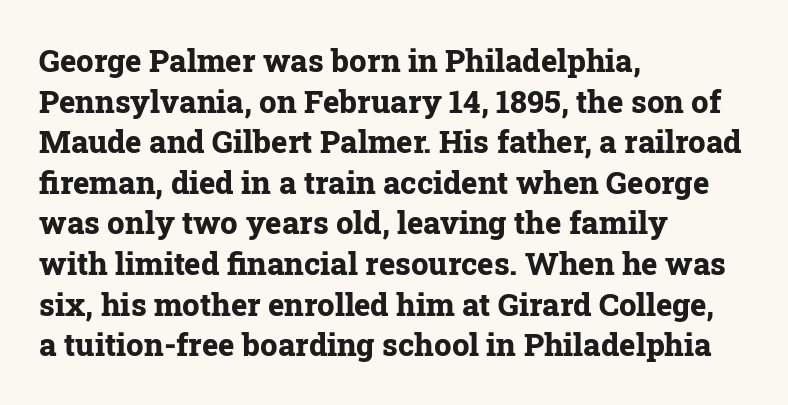
Q: Is the text bold? A: Yes.
Q: Is the text italic (slanted)? A: No, it is upright.
Q: Is the typeface a serif or a sans-serif typeface? A: Serif.
Q: Is the text underlined? A: No.
Q: How is the paragraph aligned? A: Left-aligned.
Q: Is the spacing between letters normal or unusually wide? A: Normal.
Q: Is the spacing between lines tight, normal or loose? A: Normal.
Q: Width (condensed, normal, or wide)? A: Normal.
Q: Stroke contrast? A: Low.
Q: x-height? A: Medium.
Q: Monospaced? A: No.
